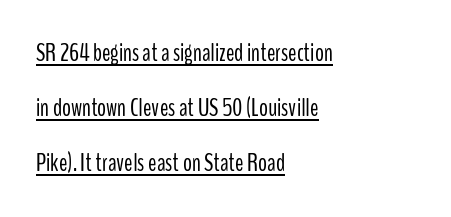
Q: Is the text bold? A: No.
Q: Is the text italic (slanted)? A: No, it is upright.
Q: Is the text underlined? A: Yes.
Q: How is the paragraph aligned? A: Left-aligned.
Q: Is the spacing between letters normal or unusually wide? A: Normal.
Q: Is the spacing between lines tight, normal or loose? A: Loose.
